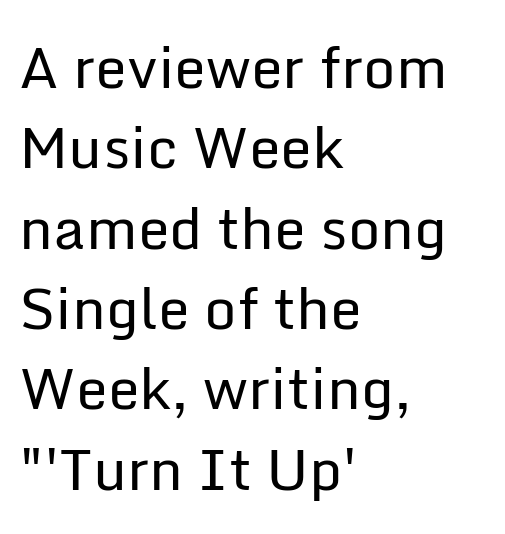
Q: Is the text bold? A: No.
Q: Is the text italic (slanted)? A: No, it is upright.
Q: Is the typeface a serif or a sans-serif typeface? A: Sans-serif.
Q: Is the text underlined? A: No.
Q: How is the paragraph aligned? A: Left-aligned.
Q: Is the spacing between letters normal or unusually wide? A: Normal.
Q: Is the spacing between lines tight, normal or loose? A: Normal.
Q: Width (condensed, normal, or wide)? A: Normal.
Q: Stroke contrast? A: Low.
Q: x-height? A: Medium.
Q: Monospaced? A: No.
